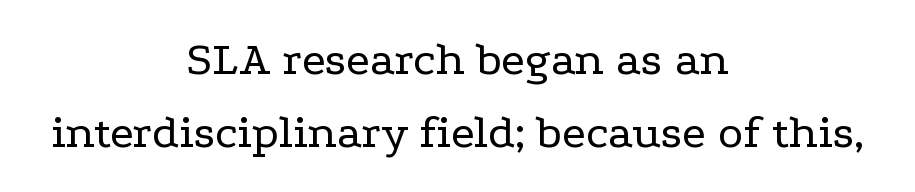
What kind of face is this? One with serifs. Each word holds together tightly as a unit, with standard inter-letter gaps. Whoever set this chose a conventional vertical rhythm. The font sits on the lighter half of the weight spectrum, regular included.
